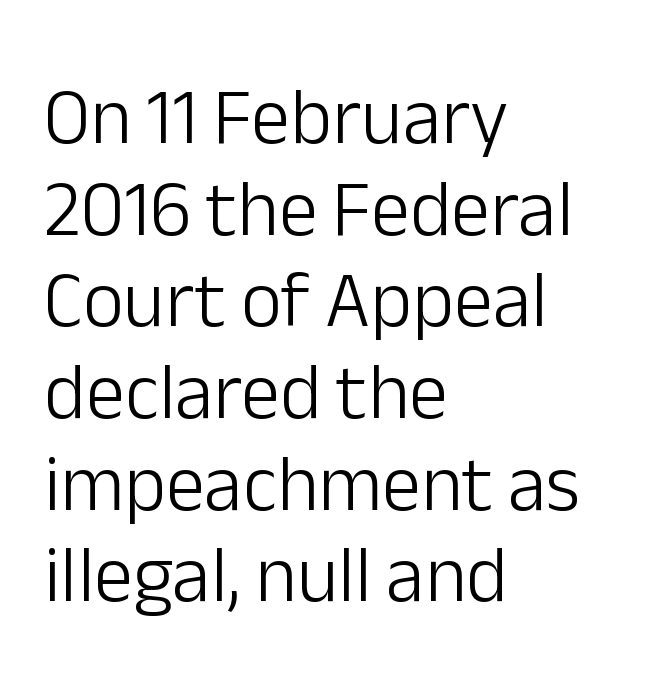
Short note: letters normally spaced. If you drew a ruler down the left edge, every line would touch it. Each letter's strokes conclude bluntly, with no projecting serifs. Weight: regular or lighter. Note the varied advance widths — an 'i' is clearly narrower than an 'm'.
